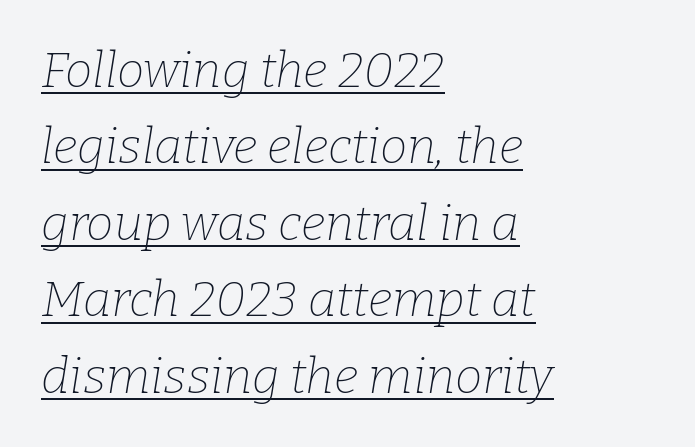
{"serif": "yes", "italic": "yes", "lean": "right", "slant_degrees": 9, "bold": "no", "weight": "thin", "width": "normal", "stroke_contrast": "low", "x_height": "medium", "monospaced": "no", "underline": "yes", "align": "left", "line_spacing": "normal", "line_spacing_ratio": 1.56, "letter_spacing": "normal", "letter_spacing_em": 0.0, "glyph_px": 49}
